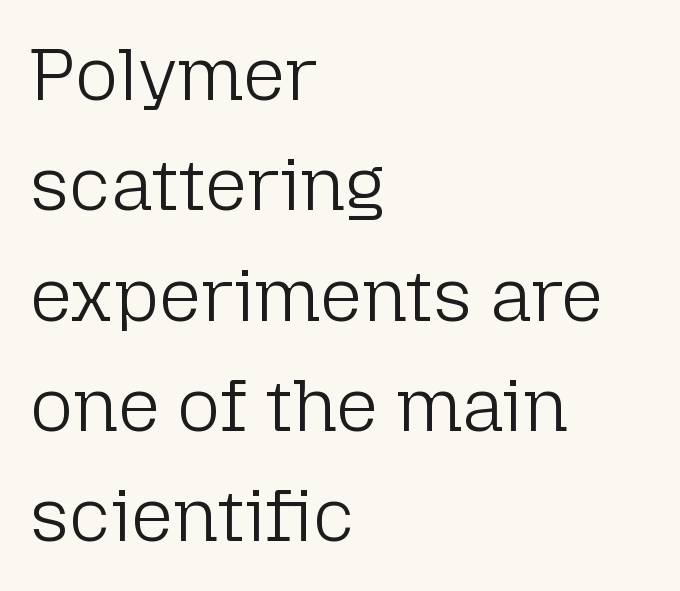
{"serif": "no", "italic": "no", "bold": "no", "weight": "light", "width": "normal", "stroke_contrast": "low", "x_height": "medium", "monospaced": "no", "underline": "no", "align": "left", "line_spacing": "normal", "line_spacing_ratio": 1.49, "letter_spacing": "normal", "letter_spacing_em": 0.0, "glyph_px": 74}
